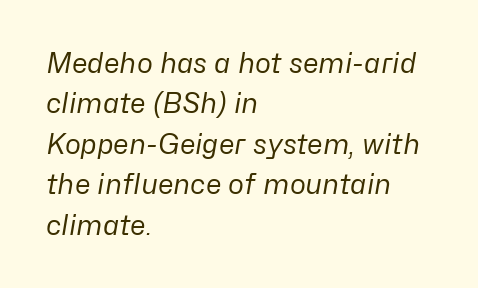
{"italic": "yes", "lean": "right", "slant_degrees": 10, "bold": "no", "underline": "no", "align": "left", "line_spacing": "normal", "line_spacing_ratio": 1.5, "letter_spacing": "normal", "letter_spacing_em": 0.0, "glyph_px": 27}
